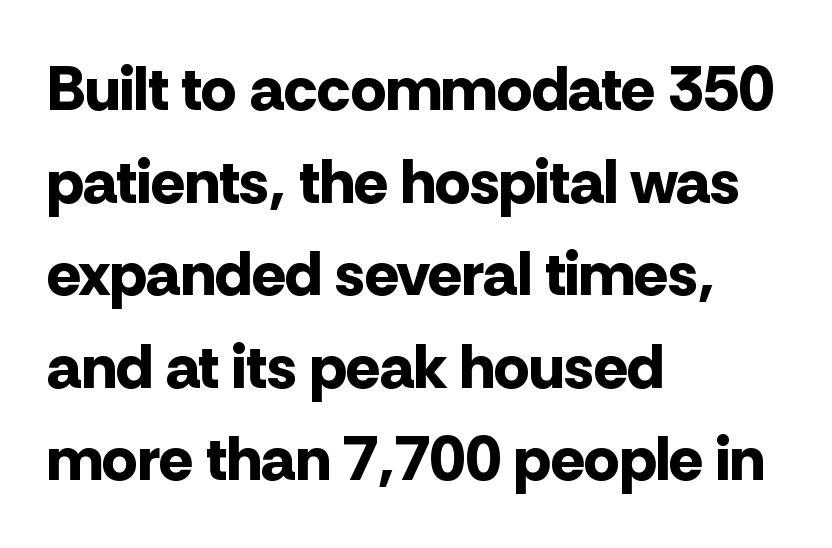
Does the leading feel generous? No, just average. The lettering stays uniformly vertical, giving the passage a roman look. Spacing verdict: proportional, widths tailored to each character. The typeface chosen for these lines omits serifs. The typesetter chose a ragged-right arrangement here. Compared with typical body copy, the letter spacing here is the same.
